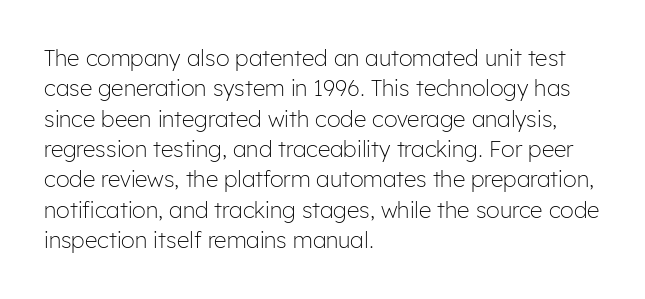
The image shows 22 px text type, upright; set left-aligned, normal line spacing (1.38x), normal letter spacing, not underlined.
